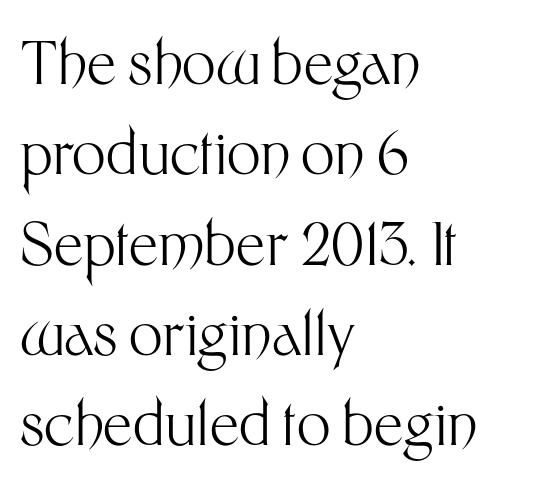
The image shows 59 px light sans-serif type, upright; set left-aligned, normal line spacing (1.53x), normal letter spacing, not underlined; medium stroke contrast and a medium x-height.
